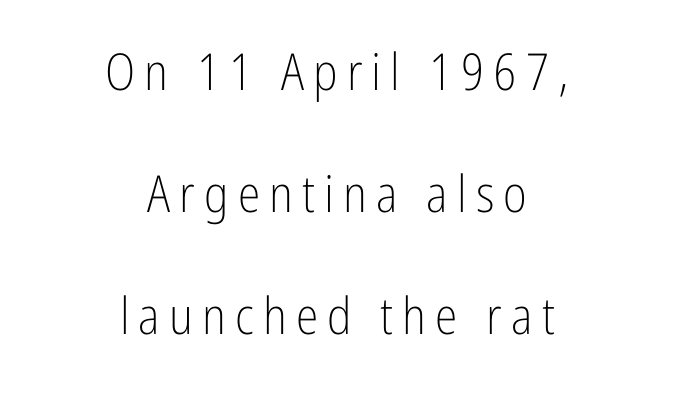
Q: Is the text bold? A: No.
Q: Is the text italic (slanted)? A: No, it is upright.
Q: Is the typeface a serif or a sans-serif typeface? A: Sans-serif.
Q: Is the text underlined? A: No.
Q: How is the paragraph aligned? A: Centered.
Q: Is the spacing between lines tight, normal or loose? A: Loose.
Q: Width (condensed, normal, or wide)? A: Condensed.
Q: Stroke contrast? A: Low.
Q: x-height? A: Medium.
Q: Monospaced? A: No.
